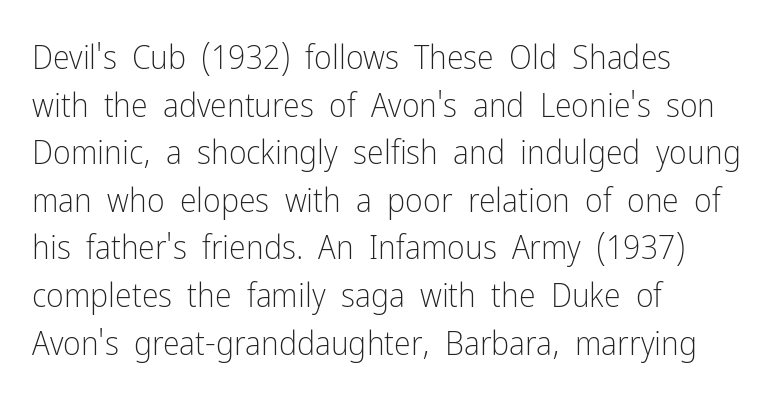
The image shows 34 px light, condensed sans-serif type, upright; set left-aligned, normal line spacing (1.4x), normal letter spacing, not underlined; low stroke contrast and a medium x-height.
